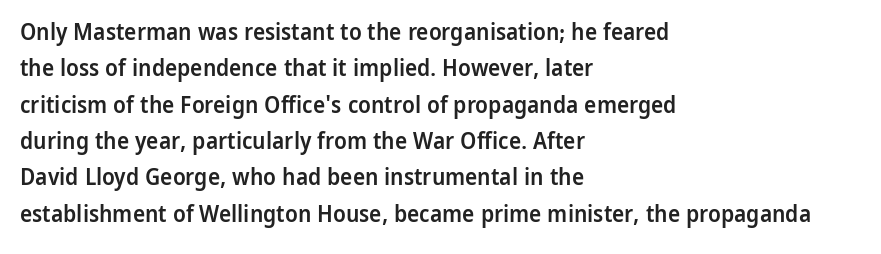
The image shows 23 px text type, upright; set left-aligned, normal line spacing (1.58x), normal letter spacing, not underlined.
